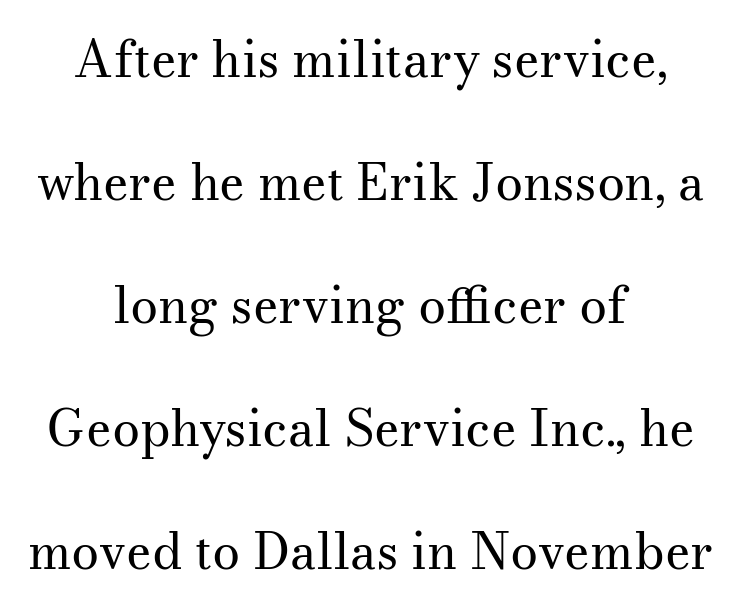
The image shows 50 px regular-weight serif type, upright; set centered, loose line spacing (2.46x), normal letter spacing, not underlined; medium stroke contrast and a small x-height.
